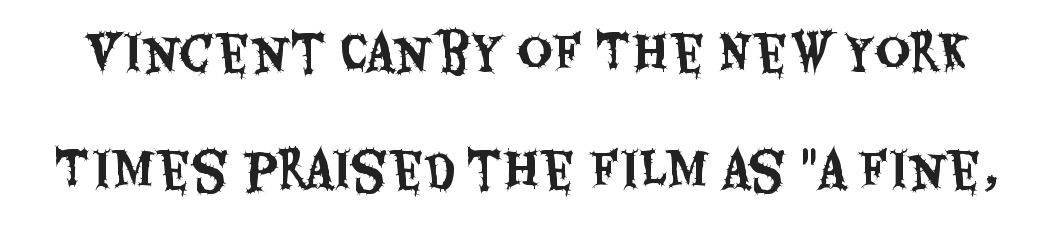
The image shows 48 px condensed sans-serif type, upright; set loose line spacing (2.44x), normal letter spacing, not underlined; medium stroke contrast and a large x-height.
